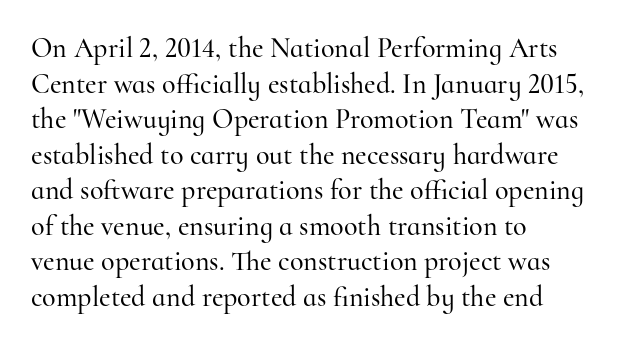
{"serif": "yes", "italic": "no", "width": "normal", "stroke_contrast": "high", "x_height": "small", "monospaced": "no", "underline": "no", "align": "left", "line_spacing": "normal", "line_spacing_ratio": 1.27, "letter_spacing": "normal", "letter_spacing_em": 0.0, "glyph_px": 28}
